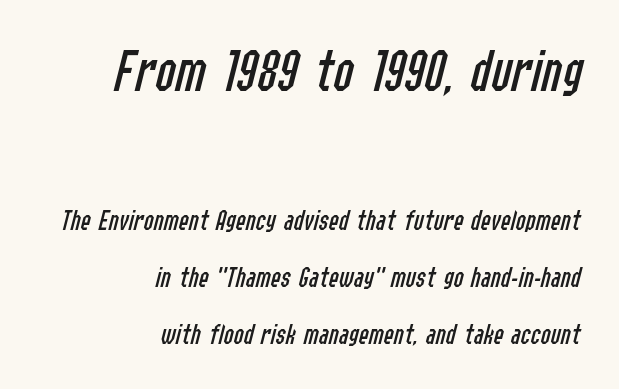
The image shows 61 px regular-weight, condensed type, italic (leaning right); set right-aligned, loose line spacing (1.9x), normal letter spacing, not underlined; the first (top) block is 2.03x larger; low stroke contrast and a medium x-height.
